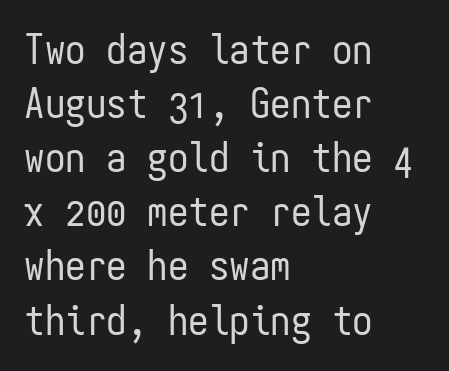
Q: Is the text bold? A: No.
Q: Is the text italic (slanted)? A: No, it is upright.
Q: Is the typeface a serif or a sans-serif typeface? A: Sans-serif.
Q: Is the text underlined? A: No.
Q: How is the paragraph aligned? A: Left-aligned.
Q: Is the spacing between letters normal or unusually wide? A: Normal.
Q: Is the spacing between lines tight, normal or loose? A: Normal.
Q: Width (condensed, normal, or wide)? A: Condensed.
Q: Stroke contrast? A: Low.
Q: x-height? A: Medium.
Q: Monospaced? A: Yes.
